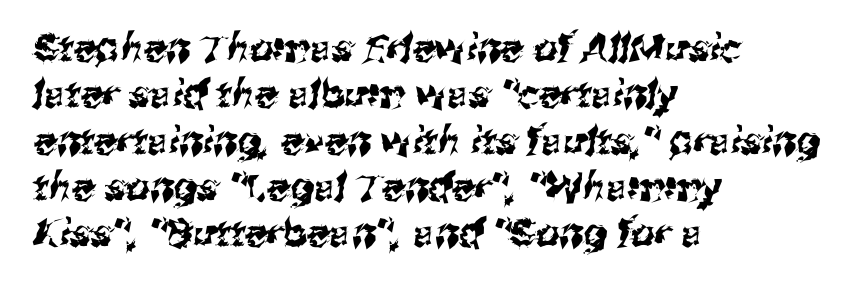
The passage shown is typeset with a sans-serif family. Character widths vary here, with narrow letters taking less room than wide ones. Lines of text with bare space underneath. The face used here is rendered with its standard letterfit. The typesetter chose a ragged-right arrangement here.
